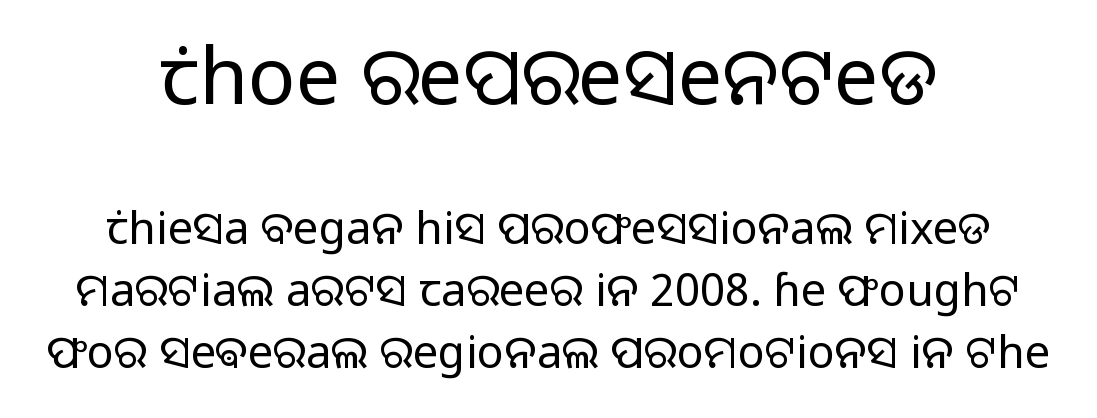
Q: Is the text bold? A: No.
Q: Is the text italic (slanted)? A: No, it is upright.
Q: Is the typeface a serif or a sans-serif typeface? A: Sans-serif.
Q: Is the text underlined? A: No.
Q: How is the paragraph aligned? A: Centered.
Q: Is the spacing between letters normal or unusually wide? A: Normal.
Q: Is the spacing between lines tight, normal or loose? A: Normal.
Q: Which block of text is set in a larger size, the first (top) or the second (bottom)? A: The first (top) one.
Q: Width (condensed, normal, or wide)? A: Normal.
Q: Stroke contrast? A: Low.
Q: x-height? A: Medium.
Q: Monospaced? A: No.
